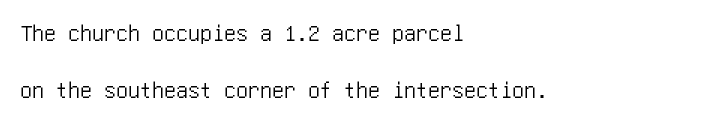
{"italic": "no", "underline": "no", "align": "left", "line_spacing": "loose", "line_spacing_ratio": 2.36, "letter_spacing": "normal", "letter_spacing_em": 0.0, "glyph_px": 24}
